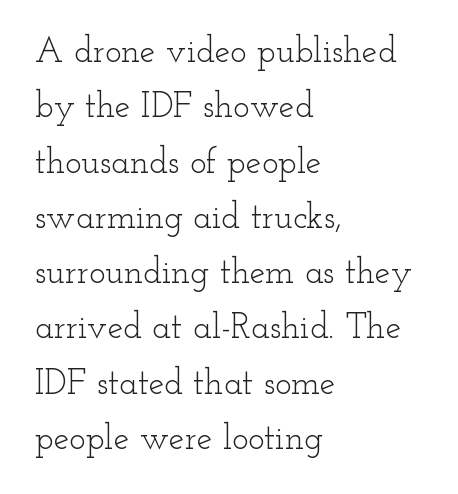
Q: Is the text bold? A: No.
Q: Is the text italic (slanted)? A: No, it is upright.
Q: Is the typeface a serif or a sans-serif typeface? A: Serif.
Q: Is the text underlined? A: No.
Q: How is the paragraph aligned? A: Left-aligned.
Q: Is the spacing between letters normal or unusually wide? A: Normal.
Q: Is the spacing between lines tight, normal or loose? A: Normal.
Q: Width (condensed, normal, or wide)? A: Wide.
Q: Stroke contrast? A: Low.
Q: x-height? A: Small.
Q: Monospaced? A: No.
